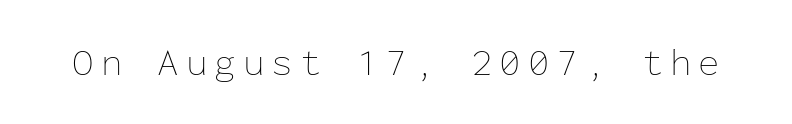
{"italic": "no", "bold": "no", "weight": "thin", "width": "normal", "stroke_contrast": "low", "x_height": "medium", "monospaced": "yes", "underline": "no", "glyph_px": 39}
